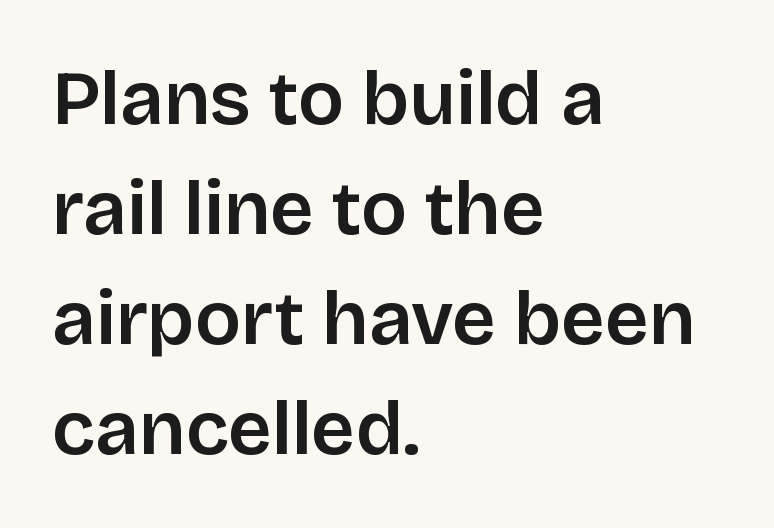
The image shows 77 px semibold sans-serif type, upright; set left-aligned, normal line spacing (1.43x), normal letter spacing, not underlined; low stroke contrast and a large x-height.
